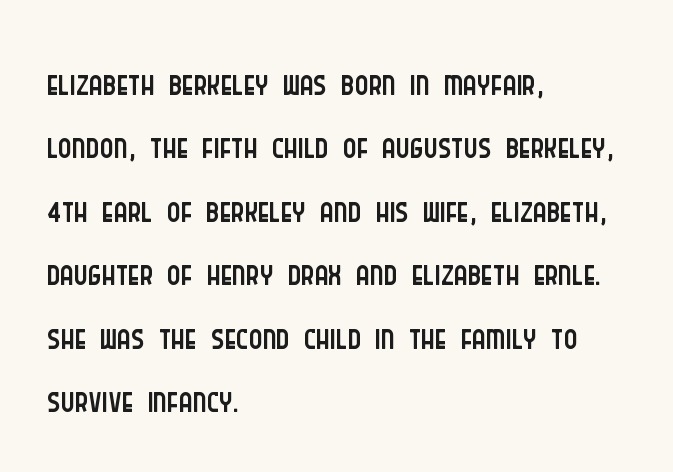
Q: Is the text bold? A: No.
Q: Is the text italic (slanted)? A: No, it is upright.
Q: Is the typeface a serif or a sans-serif typeface? A: Sans-serif.
Q: Is the text underlined? A: No.
Q: How is the paragraph aligned? A: Left-aligned.
Q: Is the spacing between letters normal or unusually wide? A: Normal.
Q: Width (condensed, normal, or wide)? A: Condensed.
Q: Stroke contrast? A: Low.
Q: x-height? A: Large.
Q: Monospaced? A: No.
